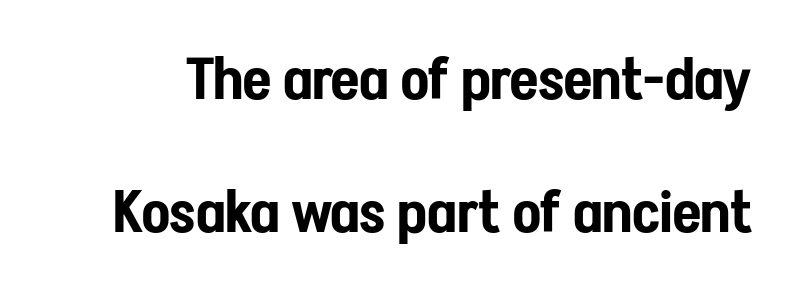
Q: Is the text italic (slanted)? A: No, it is upright.
Q: Is the typeface a serif or a sans-serif typeface? A: Sans-serif.
Q: Is the text underlined? A: No.
Q: Is the spacing between letters normal or unusually wide? A: Normal.
Q: Is the spacing between lines tight, normal or loose? A: Loose.
Q: Width (condensed, normal, or wide)? A: Condensed.
Q: Stroke contrast? A: Low.
Q: x-height? A: Medium.
Q: Monospaced? A: No.
